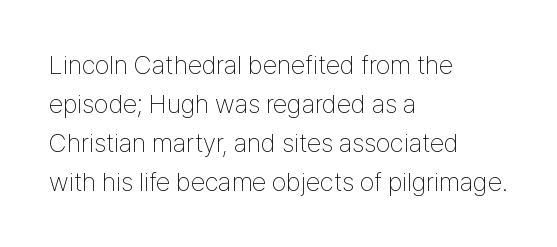
Each new line begins a customary step beneath the previous one. Students, note that the glyphs here touch the page at normal intervals. Letters rest on an invisible, unmarked baseline. Posture: upright roman.
